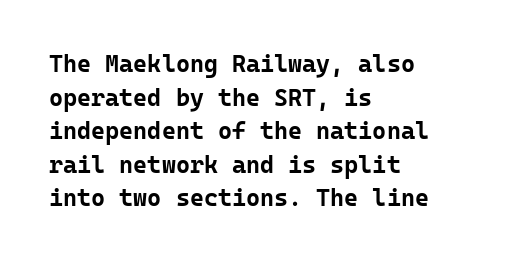
Q: Is the text bold? A: Yes.
Q: Is the text italic (slanted)? A: No, it is upright.
Q: Is the text underlined? A: No.
Q: How is the paragraph aligned? A: Left-aligned.
Q: Is the spacing between letters normal or unusually wide? A: Normal.
Q: Is the spacing between lines tight, normal or loose? A: Normal.
